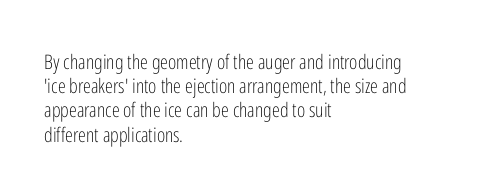
Q: Is the text bold? A: No.
Q: Is the text italic (slanted)? A: No, it is upright.
Q: Is the text underlined? A: No.
Q: How is the paragraph aligned? A: Left-aligned.
Q: Is the spacing between letters normal or unusually wide? A: Normal.
